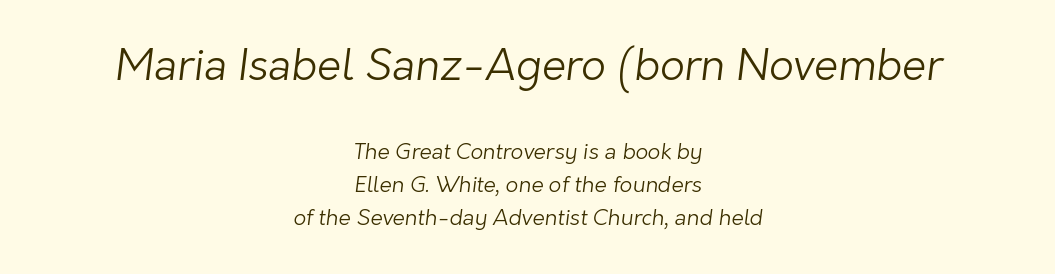
The image shows 43 px light sans-serif type; set centered, normal line spacing (1.49x), normal letter spacing, not underlined; the first (top) block is 1.95x larger; low stroke contrast and a medium x-height.
